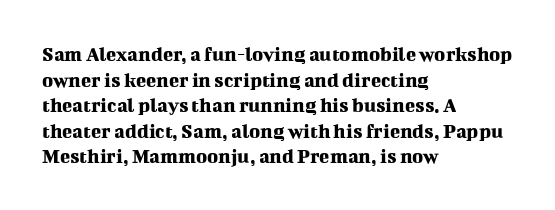
{"italic": "no", "underline": "no", "align": "left", "line_spacing_ratio": 1.22, "letter_spacing": "normal", "letter_spacing_em": 0.0, "glyph_px": 21}
